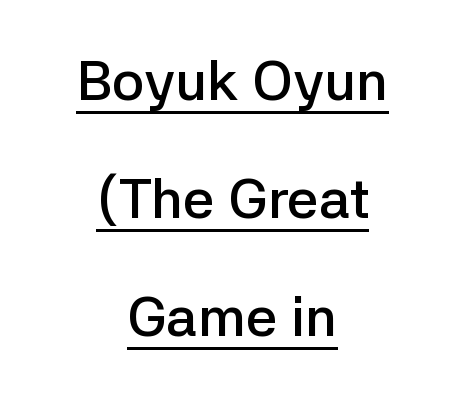
The paragraph has two soft edges and a firm central axis. Honestly, the underline is the first thing you notice here. The face used here is rendered with its standard letterfit. The typeface chosen for these lines omits serifs.
